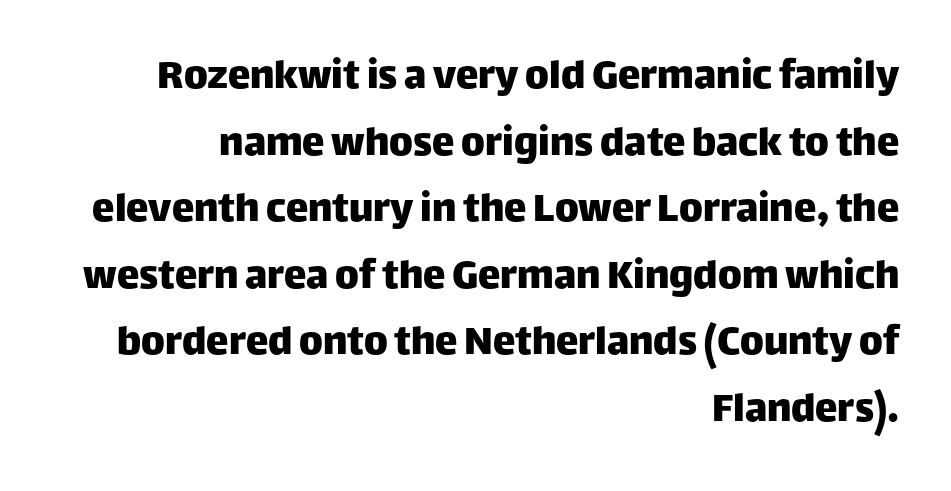
{"serif": "no", "italic": "no", "width": "normal", "stroke_contrast": "low", "x_height": "large", "monospaced": "no", "underline": "no", "align": "right", "line_spacing": "normal", "line_spacing_ratio": 1.48, "letter_spacing": "normal", "letter_spacing_em": 0.0, "glyph_px": 45}
